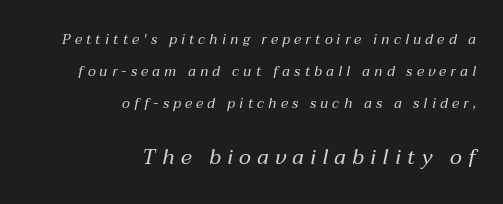
The image shows 21 px text type, italic (leaning right); set right-aligned, loose line spacing (2.27x), unusually wide letter spacing (+0.3 em), not underlined; the second (bottom) block is 1.5x larger.
